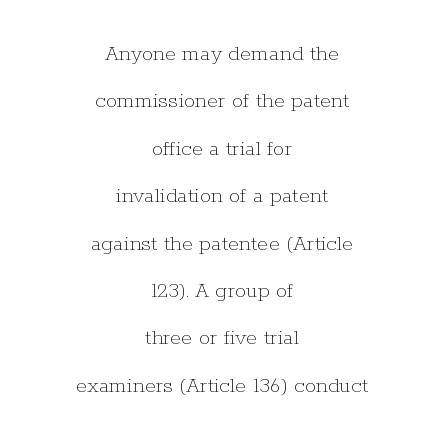
The image shows 23 px text type, upright; set centered, loose line spacing (2.06x), normal letter spacing, not underlined.
